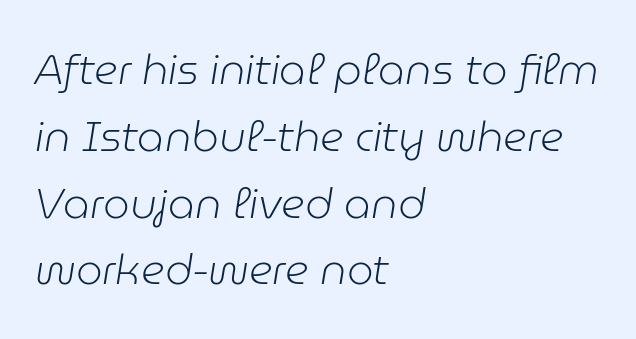
The ragged edge is on the right, which tells us the setting is flush left. Short note: letters normally spaced. The glyphs look as if they've been sheared to an angle. Decoration check: the copy has no underline. The passage shown stacks its lines at a standard gap. Each letter keeps its own natural width here, so spacing adapts to shape.
